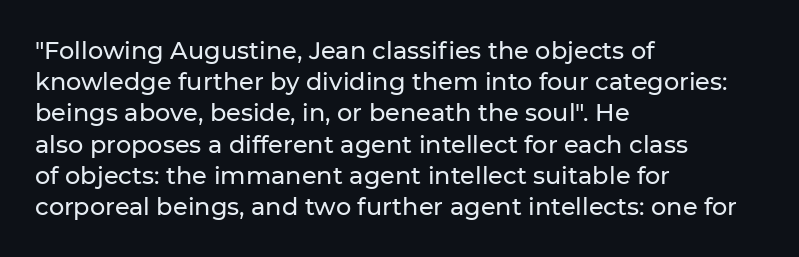
{"italic": "no", "underline": "no", "align": "left", "line_spacing": "normal", "line_spacing_ratio": 1.3, "letter_spacing": "normal", "letter_spacing_em": 0.0, "glyph_px": 24}
